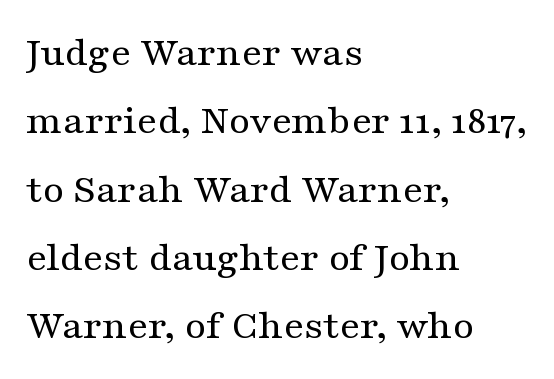
The image shows 43 px regular-weight, wide serif type, upright; set left-aligned, normal line spacing (1.59x), normal letter spacing, not underlined; medium stroke contrast and a medium x-height.
